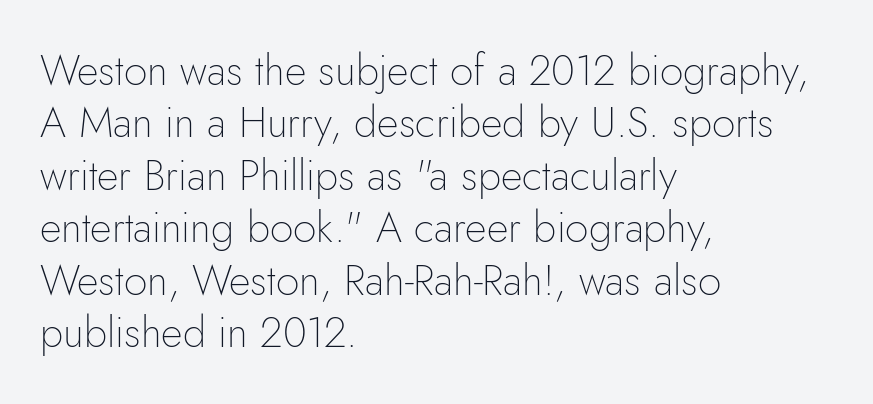
Baseline-to-baseline distance is the conventional proportion of letter height. Nope, not italic — everything's standing straight. The letterforms sit at book weight or below. Plain, unruled lines of type.
